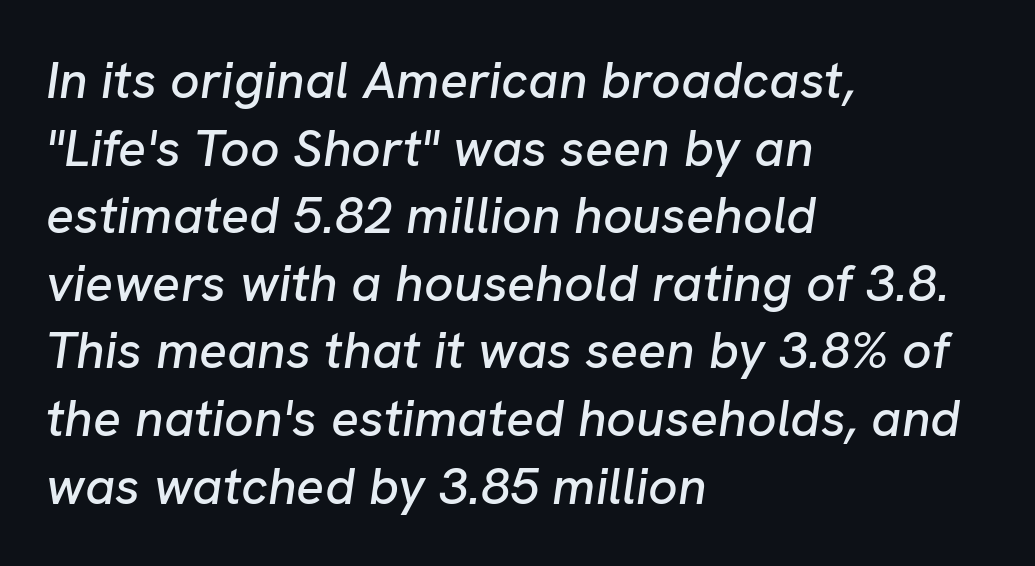
The image shows 52 px text type, italic (leaning right); set left-aligned, normal line spacing (1.3x), normal letter spacing, not underlined; low stroke contrast and a medium x-height.
